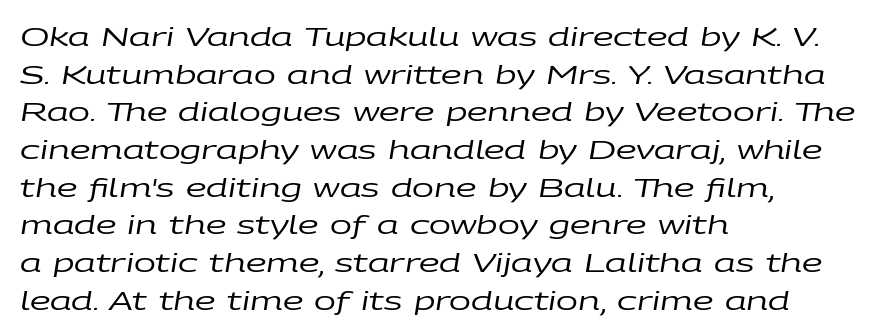
Teacher's note: observe the even left margin — that is flush-left alignment. Unmarked baselines from the first word to the last. Evenly set lines give the paragraph a standard silhouette. The weight tops out at a normal text grade.
